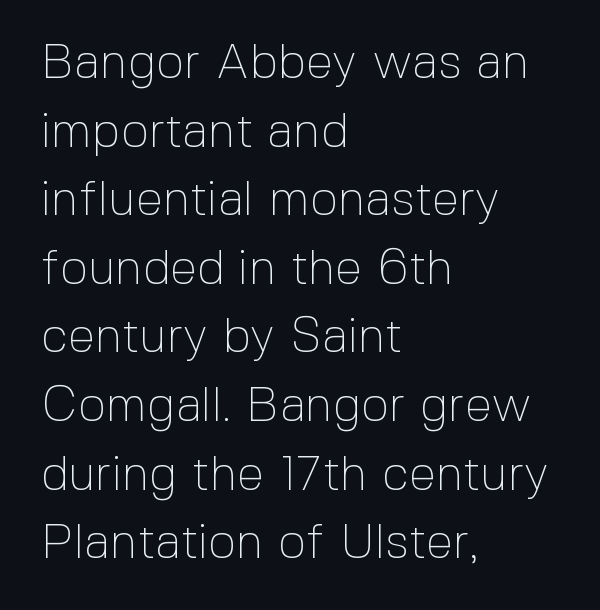
The line-height multiplier appears to be the usual default. I'd call this a sans setting — the letters go barefoot. Type without underlining. Every stem runs plumb, perpendicular to the baseline.
